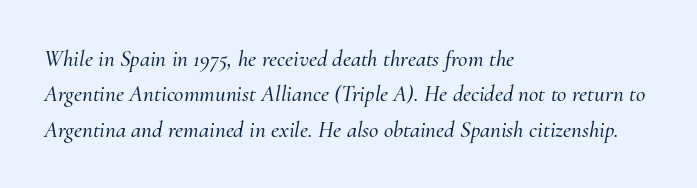
Notice how the passage keeps a crisp vertical edge on the left only. Spacing between characters is what you'd get straight out of the box. Quick note: italic. Check the space under the baseline: it is left empty. In terms of leading, this rendering sits right in the middle.
